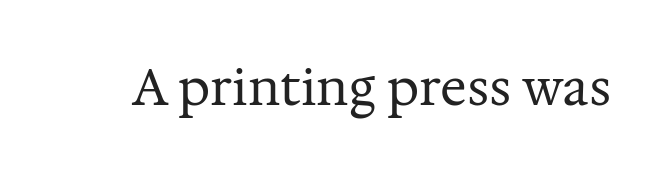
Q: Is the text bold? A: No.
Q: Is the text italic (slanted)? A: No, it is upright.
Q: Is the typeface a serif or a sans-serif typeface? A: Serif.
Q: Is the text underlined? A: No.
Q: Is the spacing between letters normal or unusually wide? A: Normal.
Q: Width (condensed, normal, or wide)? A: Normal.
Q: Stroke contrast? A: Medium.
Q: x-height? A: Medium.
Q: Monospaced? A: No.
